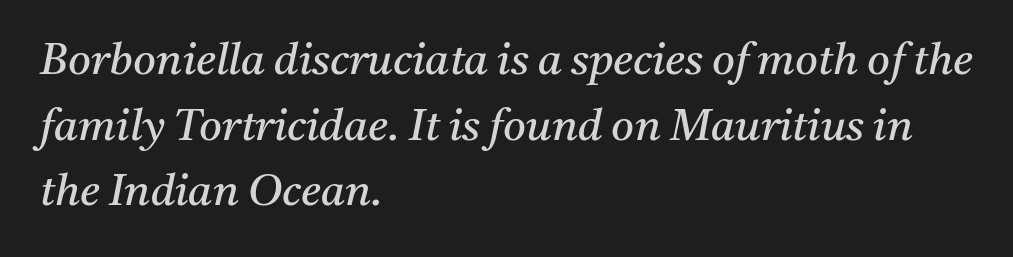
{"serif": "yes", "italic": "yes", "lean": "right", "slant_degrees": 11, "bold": "no", "weight": "regular", "width": "normal", "stroke_contrast": "medium", "x_height": "medium", "monospaced": "no", "underline": "no", "align": "left", "line_spacing": "normal", "line_spacing_ratio": 1.49, "letter_spacing": "normal", "letter_spacing_em": 0.0, "glyph_px": 44}
